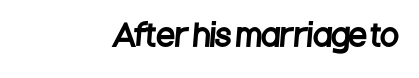
{"serif": "no", "width": "condensed", "stroke_contrast": "low", "x_height": "large", "monospaced": "no", "underline": "no", "letter_spacing": "normal", "letter_spacing_em": 0.0, "glyph_px": 30}
